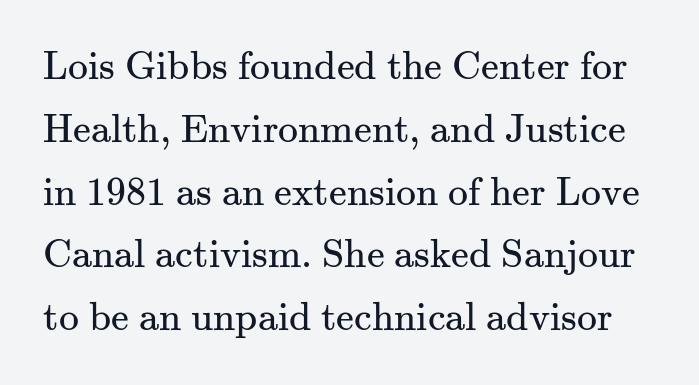
The image shows 40 px regular-weight serif type, upright; set normal line spacing (1.57x), normal letter spacing, not underlined; medium stroke contrast and a small x-height.
